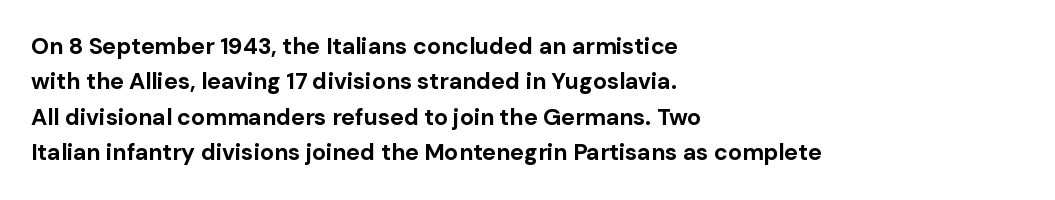
The image shows 23 px bold type, upright; set left-aligned, normal line spacing (1.54x), normal letter spacing, not underlined.
